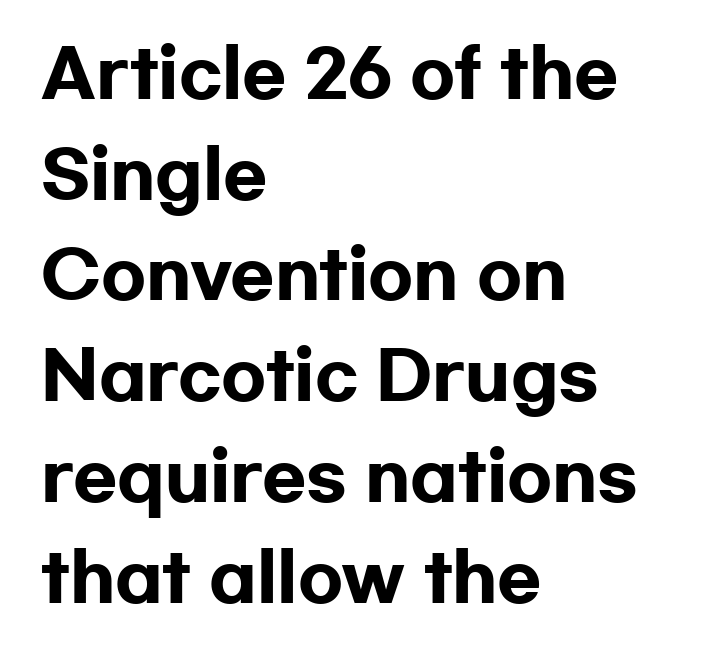
Is the block centered? No — it sits flush against the left margin. Each word holds together tightly as a unit, with standard inter-letter gaps. Here the designer chose a conventional face with non-uniform glyph widths. Ordinary non-slanted type is in use. You can tell from the bare stems that sans-serif type was used. A normal amount of white space separates one row of letters from the next.
